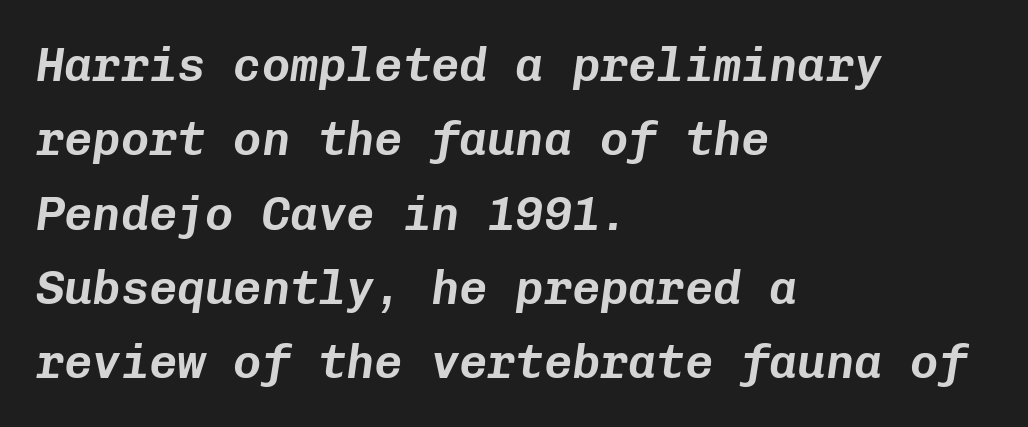
{"italic": "yes", "lean": "right", "slant_degrees": 8, "width": "normal", "stroke_contrast": "low", "x_height": "medium", "monospaced": "yes", "underline": "no", "align": "left", "line_spacing": "normal", "line_spacing_ratio": 1.58, "letter_spacing": "normal", "letter_spacing_em": 0.0, "glyph_px": 47}
